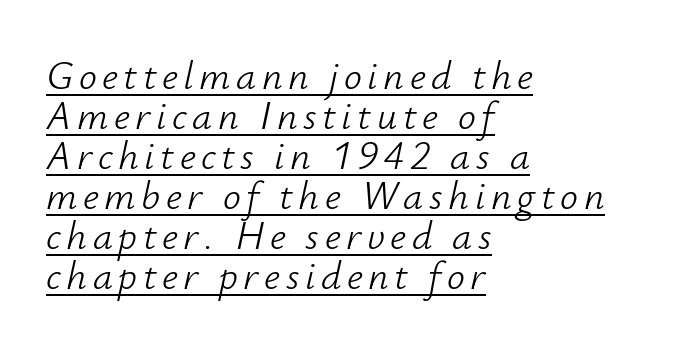
The space between consecutive lines is stingy. When letters slant like this, we call the style italic. Here the designer chose a conventional face with non-uniform glyph widths. A quiet, ordinary-to-light weight characterises the typeface. What decoration does the sample have? An underline. The lines in this sample share a left origin and differ only in where they stop.
